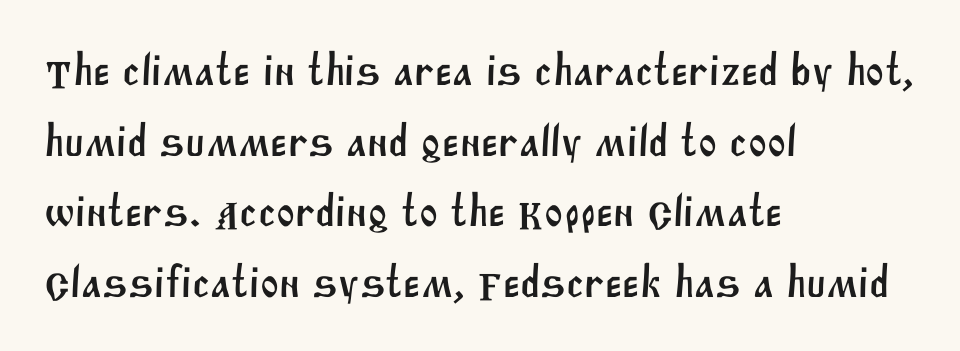
The image shows 45 px sans-serif type; set left-aligned, normal line spacing (1.57x), normal letter spacing, not underlined; medium stroke contrast and a large x-height.
